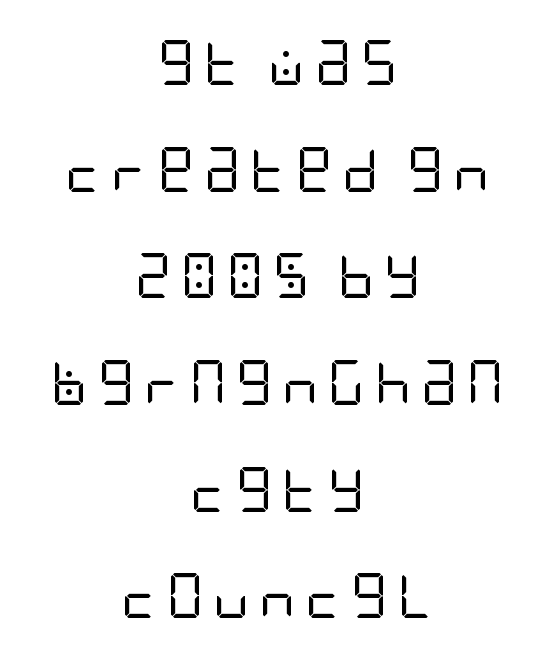
The image shows 45 px regular-weight, condensed sans-serif type, upright; set centered, loose line spacing (2.37x), unusually wide letter spacing (+0.21 em), not underlined; low stroke contrast and a large x-height.
